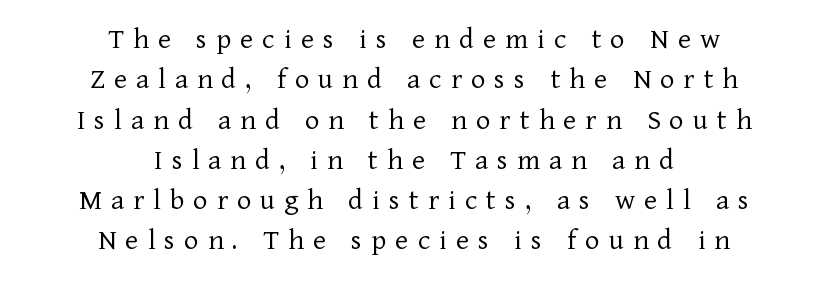
No letter is thick-stroked: the sample isn't bold. This is serif lettering, the kind often seen in printed books. Type without underlining. Teacher's note: observe the equal gaps on both sides — that is centered alignment. The type is letterspaced generously, with wide tracking. The face used here is proportionally spaced, like ordinary book or web type.
